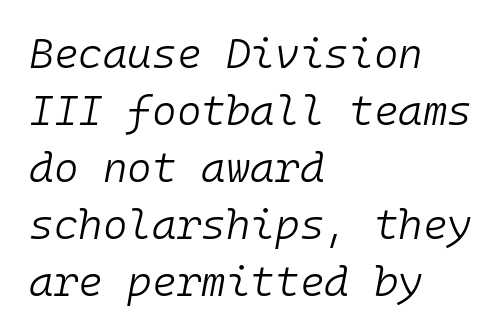
Casual observation: everything's shoved over to the left. The string is rendered with underlining switched off. Slant detected: the letters are inclined. Is this a fixed-width face? Yes — each glyph sits in an identical cell. Inter-character spacing is left at the font's built-in metrics.
